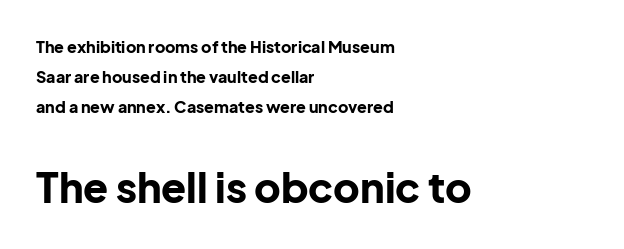
{"serif": "no", "italic": "no", "bold": "yes", "weight": "bold", "width": "normal", "stroke_contrast": "low", "x_height": "medium", "monospaced": "no", "underline": "no", "align": "left", "line_spacing_ratio": 1.89, "letter_spacing": "normal", "letter_spacing_em": 0.0, "larger_block": "second", "size_ratio": 2.56, "glyph_px": 41}
